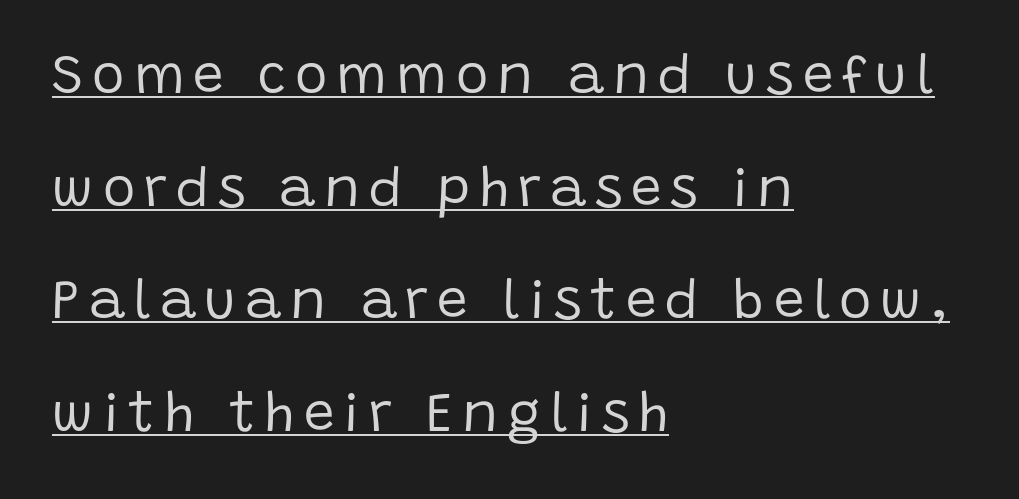
{"serif": "no", "italic": "no", "bold": "no", "weight": "regular", "width": "normal", "stroke_contrast": "low", "x_height": "large", "monospaced": "no", "underline": "yes", "align": "left", "line_spacing": "loose", "line_spacing_ratio": 2.05, "glyph_px": 55}
